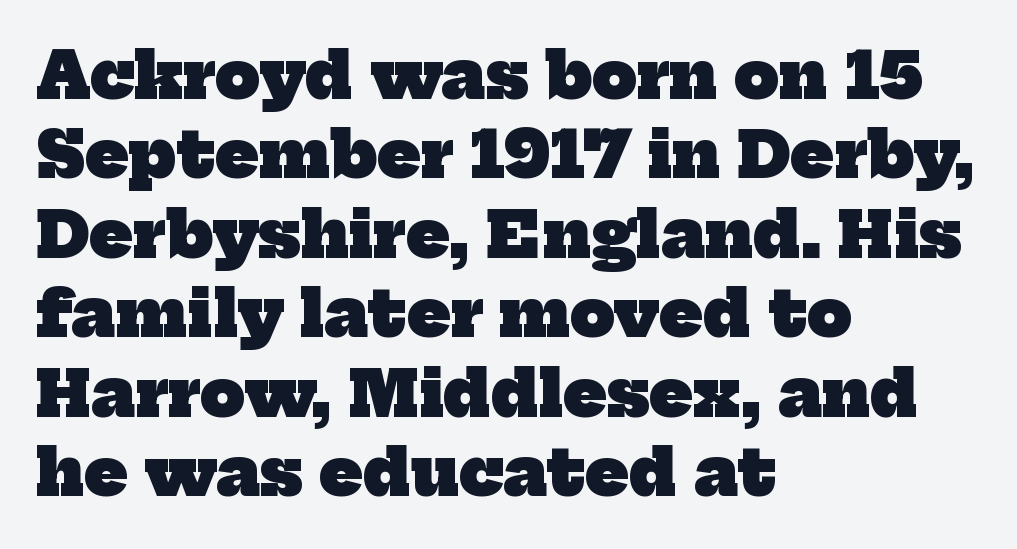
The image shows 63 px heavy serif type; set left-aligned, normal line spacing (1.26x), normal letter spacing, not underlined; low stroke contrast and a medium x-height.
